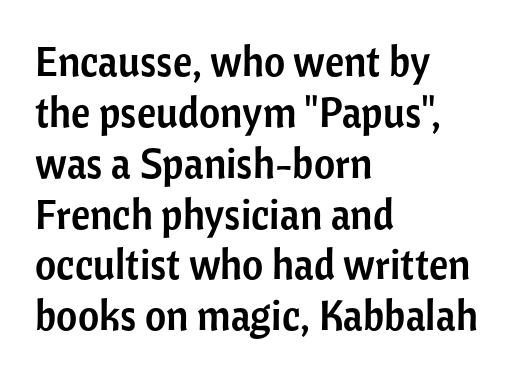
{"serif": "no", "italic": "no", "width": "normal", "stroke_contrast": "low", "x_height": "medium", "monospaced": "no", "underline": "no", "align": "left", "line_spacing_ratio": 1.24, "letter_spacing": "normal", "letter_spacing_em": 0.0, "glyph_px": 41}
